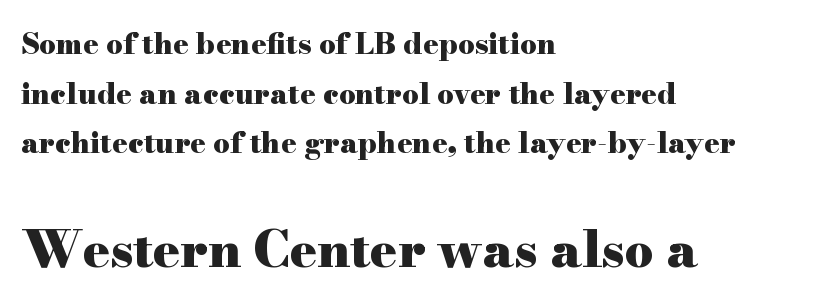
{"serif": "yes", "italic": "no", "bold": "yes", "weight": "heavy", "width": "wide", "stroke_contrast": "high", "x_height": "small", "monospaced": "no", "underline": "no", "align": "left", "line_spacing_ratio": 1.71, "letter_spacing": "normal", "letter_spacing_em": 0.0, "larger_block": "second", "size_ratio": 1.72, "glyph_px": 50}
